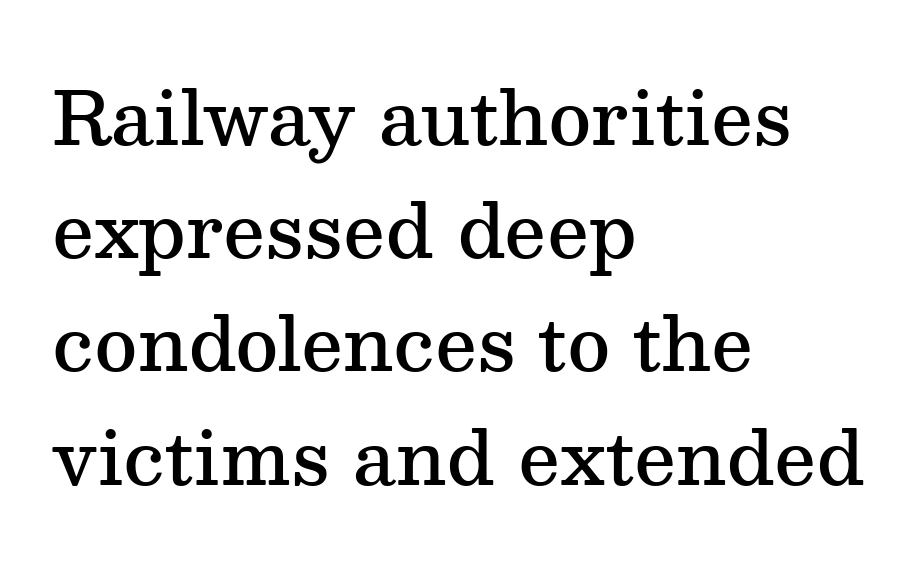
Q: Is the text bold? A: Semi-bold.
Q: Is the text italic (slanted)? A: No, it is upright.
Q: Is the typeface a serif or a sans-serif typeface? A: Serif.
Q: Is the text underlined? A: No.
Q: How is the paragraph aligned? A: Left-aligned.
Q: Is the spacing between letters normal or unusually wide? A: Normal.
Q: Is the spacing between lines tight, normal or loose? A: Normal.
Q: Width (condensed, normal, or wide)? A: Normal.
Q: Stroke contrast? A: Medium.
Q: x-height? A: Medium.
Q: Monospaced? A: No.
